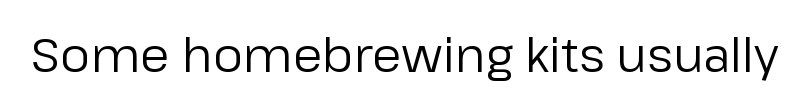
The image shows 48 px regular-weight sans-serif type, upright; set normal letter spacing, not underlined; low stroke contrast and a medium x-height.
